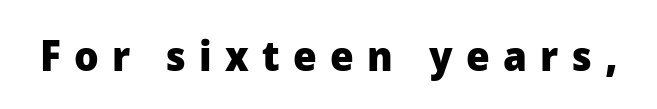
{"serif": "no", "italic": "no", "bold": "yes", "weight": "heavy", "width": "normal", "stroke_contrast": "low", "x_height": "medium", "monospaced": "no", "underline": "no", "letter_spacing": "wide", "letter_spacing_em": 0.31, "glyph_px": 43}
